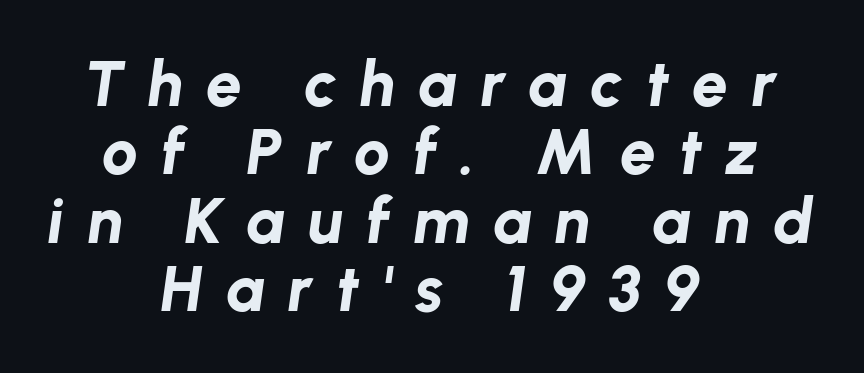
The image shows 64 px bold type, italic (leaning right); set centered, tight line spacing (1.07x), unusually wide letter spacing (+0.36 em), not underlined; low stroke contrast and a medium x-height.
